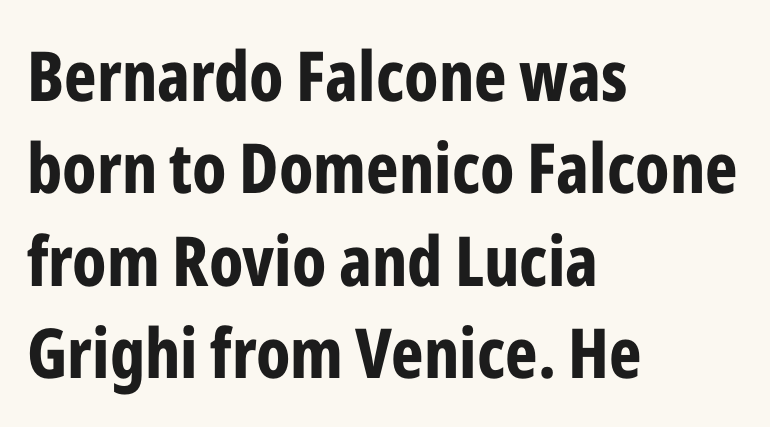
The space directly below the letters is spotless. The horizontal fit of the characters is conventional and even. Layout note: lines flush left. Note the varied advance widths — an 'i' is clearly narrower than an 'm'.
